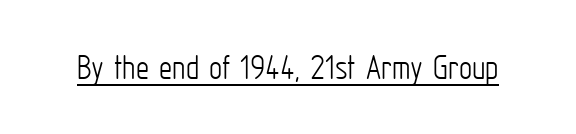
The image shows 37 px light, condensed sans-serif type, upright; set normal letter spacing, underlined; low stroke contrast and a medium x-height.
